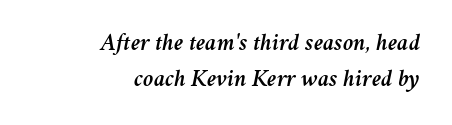
Q: Is the text italic (slanted)? A: Yes, it leans right by about 11 degrees.
Q: Is the text underlined? A: No.
Q: How is the paragraph aligned? A: Right-aligned.
Q: Is the spacing between letters normal or unusually wide? A: Normal.
Q: Is the spacing between lines tight, normal or loose? A: Normal.
